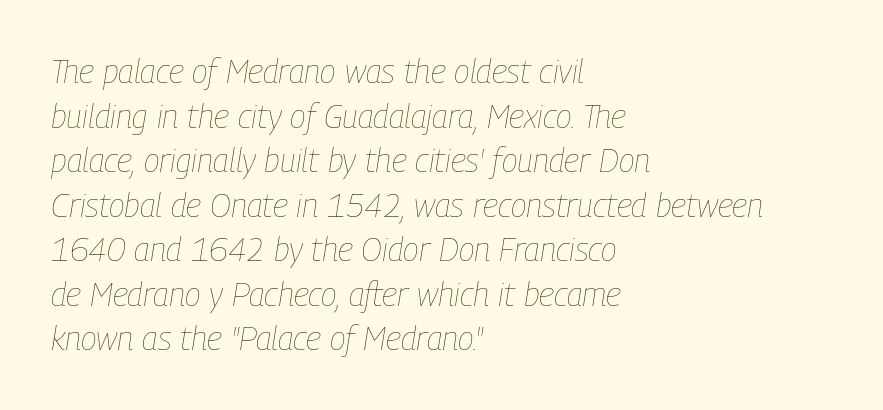
The image shows 33 px thin, condensed type, italic (leaning right); set left-aligned, normal line spacing (1.35x), normal letter spacing, not underlined; low stroke contrast and a medium x-height.
